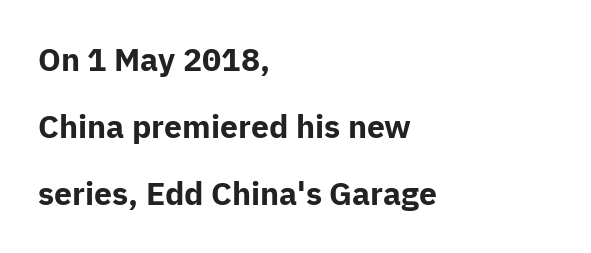
{"serif": "no", "italic": "no", "bold": "yes", "weight": "bold", "width": "normal", "stroke_contrast": "low", "x_height": "medium", "monospaced": "no", "underline": "no", "align": "left", "line_spacing": "loose", "line_spacing_ratio": 2.1, "letter_spacing": "normal", "letter_spacing_em": 0.0, "glyph_px": 32}
